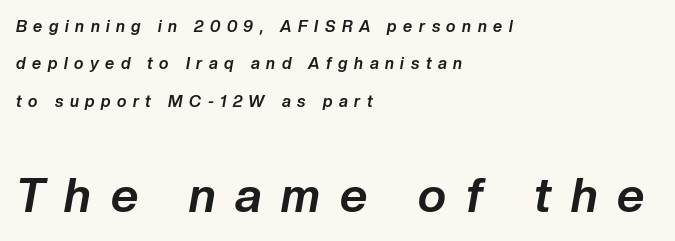
{"italic": "yes", "lean": "right", "slant_degrees": 10, "bold": "yes", "weight": "bold", "width": "normal", "stroke_contrast": "low", "x_height": "medium", "monospaced": "no", "underline": "no", "align": "left", "line_spacing": "loose", "line_spacing_ratio": 2.33, "letter_spacing": "wide", "letter_spacing_em": 0.41, "larger_block": "second", "size_ratio": 3.0, "glyph_px": 48}
